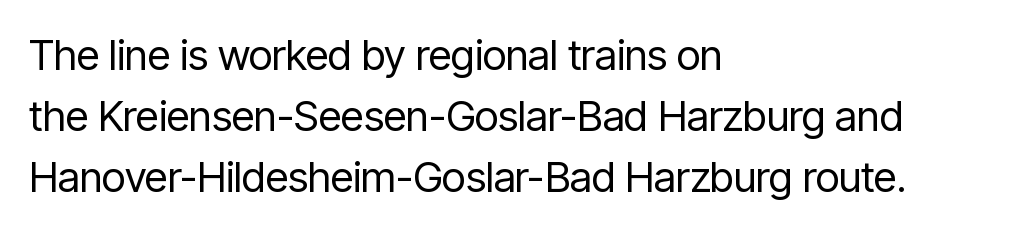
The image shows 42 px regular-weight, condensed sans-serif type, upright; set left-aligned, normal line spacing (1.45x), normal letter spacing, not underlined; low stroke contrast and a medium x-height.
